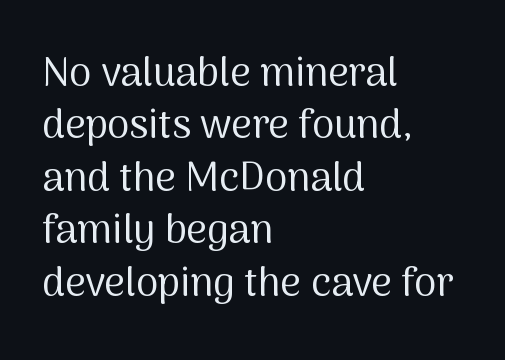
{"serif": "no", "italic": "no", "bold": "no", "weight": "regular", "width": "normal", "stroke_contrast": "medium", "x_height": "medium", "monospaced": "no", "underline": "no", "align": "left", "line_spacing": "normal", "line_spacing_ratio": 1.31, "letter_spacing": "normal", "letter_spacing_em": 0.0, "glyph_px": 40}
